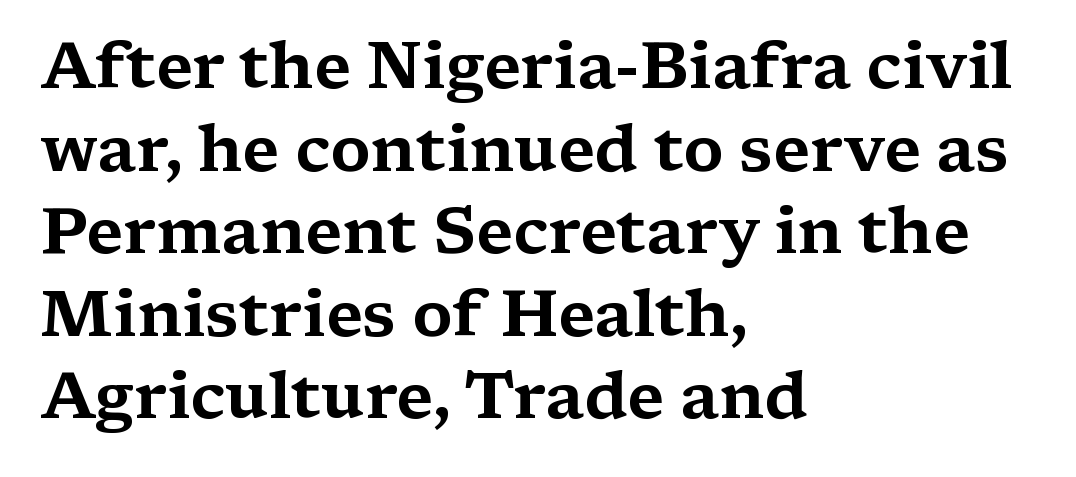
Q: Is the text italic (slanted)? A: No, it is upright.
Q: Is the typeface a serif or a sans-serif typeface? A: Serif.
Q: Is the text underlined? A: No.
Q: How is the paragraph aligned? A: Left-aligned.
Q: Is the spacing between letters normal or unusually wide? A: Normal.
Q: Is the spacing between lines tight, normal or loose? A: Normal.
Q: Width (condensed, normal, or wide)? A: Wide.
Q: Stroke contrast? A: Medium.
Q: x-height? A: Medium.
Q: Monospaced? A: No.
